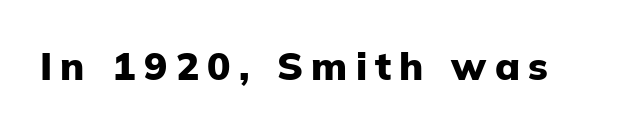
The letters advance in unequal steps, a hallmark of proportional type. A typesetter would label this face a sans. Words appear elongated and porous because spacing is wide. Ordinary non-slanted type is in use.
